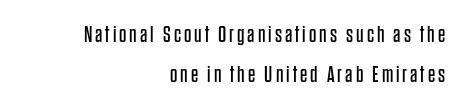
{"italic": "no", "bold": "no", "underline": "no", "align": "right", "line_spacing_ratio": 1.73, "glyph_px": 23}
